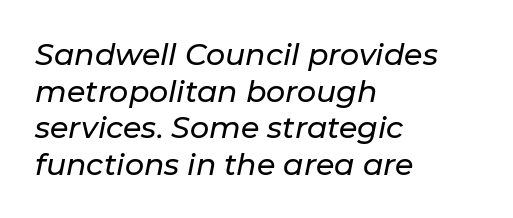
Q: Is the text italic (slanted)? A: Yes, it leans right by about 11 degrees.
Q: Is the text underlined? A: No.
Q: How is the paragraph aligned? A: Left-aligned.
Q: Is the spacing between letters normal or unusually wide? A: Normal.
Q: Width (condensed, normal, or wide)? A: Normal.
Q: Stroke contrast? A: Low.
Q: x-height? A: Medium.
Q: Monospaced? A: No.
